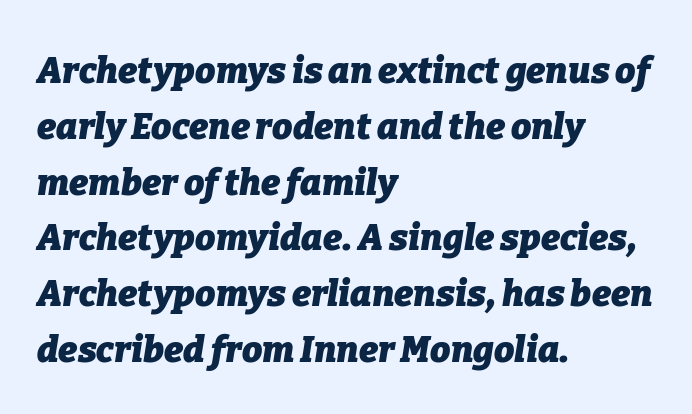
Underlining? Definitely not there. Each line starts at the same left margin while the right side varies. Character widths vary here, with narrow letters taking less room than wide ones. If you measured baseline to baseline, you'd find a middling distance. The strokes are fattened all the way to bold. Observe the lean: these are italic letterforms.
